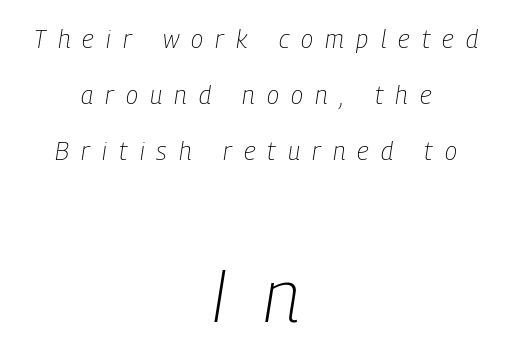
{"italic": "yes", "lean": "right", "slant_degrees": 9, "bold": "no", "weight": "light", "width": "condensed", "stroke_contrast": "low", "x_height": "medium", "monospaced": "no", "underline": "no", "align": "center", "line_spacing": "loose", "line_spacing_ratio": 2.24, "letter_spacing": "wide", "letter_spacing_em": 0.49, "larger_block": "second", "size_ratio": 2.96, "glyph_px": 74}
